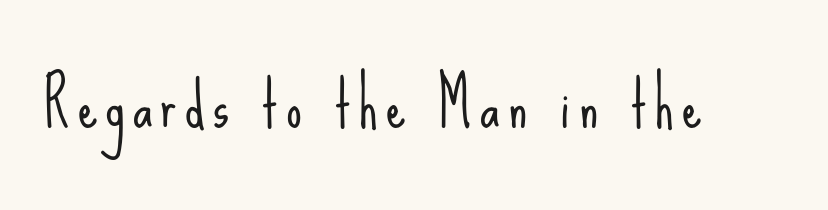
The image shows 62 px light, condensed sans-serif type, upright; set not underlined; low stroke contrast and a small x-height.
